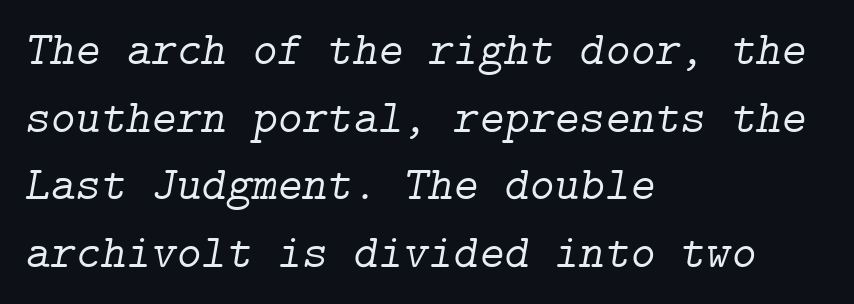
{"serif": "yes", "italic": "yes", "lean": "right", "slant_degrees": 9, "bold": "no", "weight": "light", "width": "normal", "stroke_contrast": "low", "x_height": "medium", "underline": "no", "align": "left", "line_spacing": "normal", "line_spacing_ratio": 1.41, "letter_spacing": "normal", "letter_spacing_em": 0.0, "glyph_px": 48}
